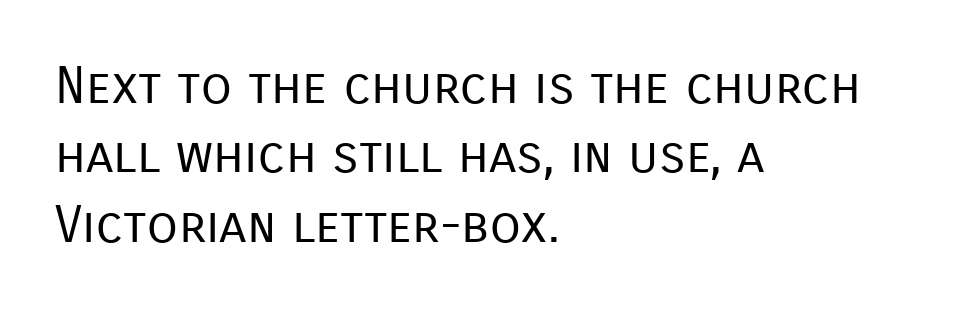
Q: Is the text bold? A: No.
Q: Is the text italic (slanted)? A: No, it is upright.
Q: Is the typeface a serif or a sans-serif typeface? A: Sans-serif.
Q: Is the text underlined? A: No.
Q: How is the paragraph aligned? A: Left-aligned.
Q: Is the spacing between letters normal or unusually wide? A: Normal.
Q: Is the spacing between lines tight, normal or loose? A: Normal.
Q: Width (condensed, normal, or wide)? A: Normal.
Q: Stroke contrast? A: Low.
Q: x-height? A: Medium.
Q: Monospaced? A: No.
